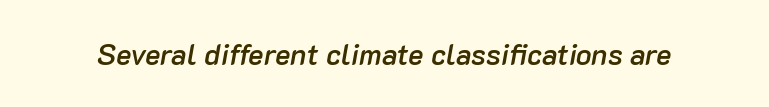
{"italic": "yes", "lean": "right", "slant_degrees": 10, "bold": "semi", "weight": "semibold", "width": "normal", "stroke_contrast": "low", "x_height": "medium", "monospaced": "no", "underline": "no", "letter_spacing": "normal", "letter_spacing_em": 0.0, "glyph_px": 29}
